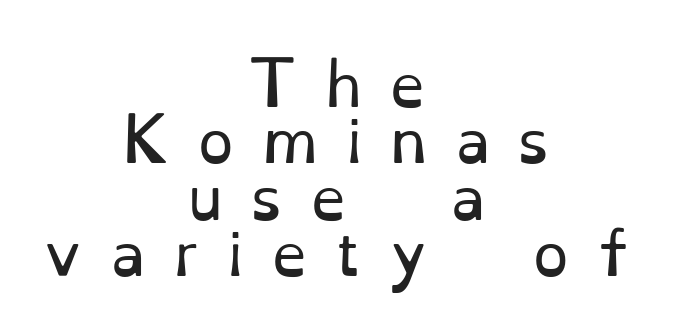
{"serif": "yes", "italic": "no", "bold": "no", "weight": "regular", "width": "normal", "stroke_contrast": "low", "x_height": "small", "monospaced": "no", "underline": "no", "align": "center", "line_spacing": "tight", "line_spacing_ratio": 0.97, "letter_spacing": "wide", "letter_spacing_em": 0.47, "glyph_px": 58}
